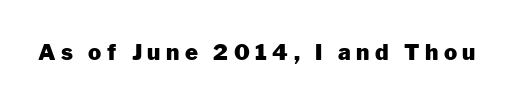
Posture: upright roman. Letter spacing: wide. Stroke thickness is high; the sample reads as a true bold. Lines of text with bare space underneath.
